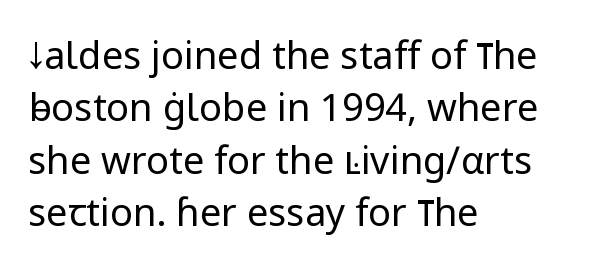
Q: Is the text bold? A: No.
Q: Is the text italic (slanted)? A: No, it is upright.
Q: Is the typeface a serif or a sans-serif typeface? A: Sans-serif.
Q: Is the text underlined? A: No.
Q: How is the paragraph aligned? A: Left-aligned.
Q: Is the spacing between letters normal or unusually wide? A: Normal.
Q: Is the spacing between lines tight, normal or loose? A: Normal.
Q: Width (condensed, normal, or wide)? A: Normal.
Q: Stroke contrast? A: Low.
Q: x-height? A: Medium.
Q: Monospaced? A: No.
